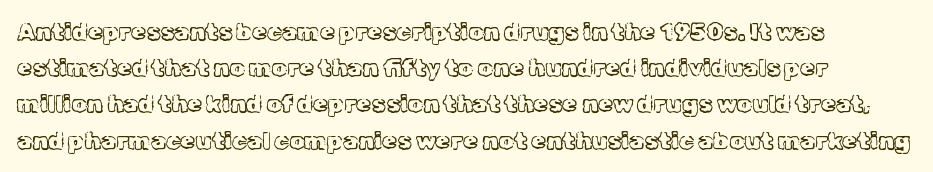
The image shows 24 px text type, upright; set left-aligned, normal line spacing (1.51x), normal letter spacing, not underlined.
